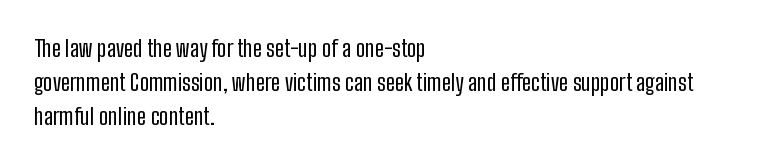
Q: Is the text bold? A: No.
Q: Is the text italic (slanted)? A: No, it is upright.
Q: Is the text underlined? A: No.
Q: How is the paragraph aligned? A: Left-aligned.
Q: Is the spacing between letters normal or unusually wide? A: Normal.
Q: Is the spacing between lines tight, normal or loose? A: Normal.
